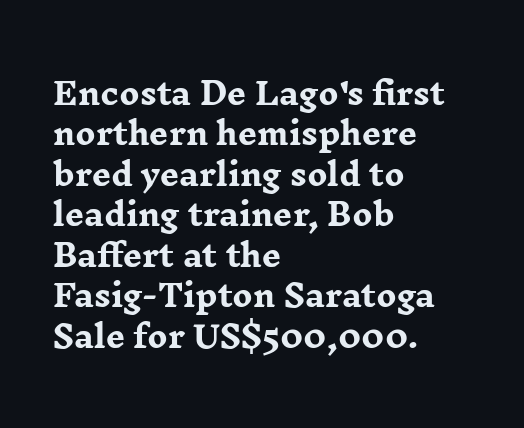
{"serif": "yes", "italic": "no", "bold": "yes", "weight": "heavy", "width": "wide", "stroke_contrast": "low", "x_height": "medium", "monospaced": "no", "underline": "no", "align": "left", "line_spacing": "normal", "line_spacing_ratio": 1.35, "letter_spacing": "normal", "letter_spacing_em": 0.0, "glyph_px": 30}
